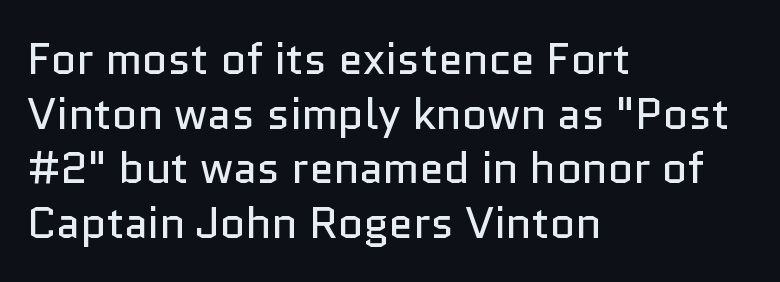
The letters stand upright; this is a roman face. Regarding serifs, this sample does without them. Descenders hang freely into open space. Leftover space on each line is placed entirely after the last word.
